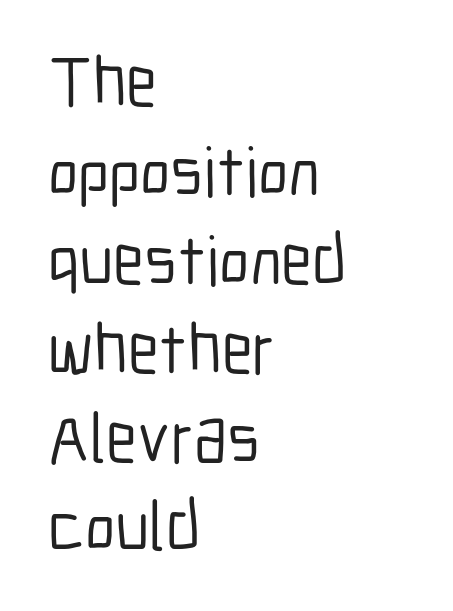
Q: Is the text italic (slanted)? A: No, it is upright.
Q: Is the typeface a serif or a sans-serif typeface? A: Sans-serif.
Q: Is the text underlined? A: No.
Q: How is the paragraph aligned? A: Left-aligned.
Q: Is the spacing between letters normal or unusually wide? A: Normal.
Q: Is the spacing between lines tight, normal or loose? A: Normal.
Q: Width (condensed, normal, or wide)? A: Condensed.
Q: Stroke contrast? A: Low.
Q: x-height? A: Medium.
Q: Monospaced? A: No.
